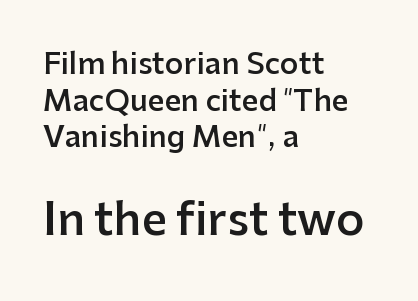
Q: Is the text bold? A: Semi-bold.
Q: Is the text italic (slanted)? A: No, it is upright.
Q: Is the typeface a serif or a sans-serif typeface? A: Sans-serif.
Q: Is the text underlined? A: No.
Q: How is the paragraph aligned? A: Left-aligned.
Q: Is the spacing between letters normal or unusually wide? A: Normal.
Q: Is the spacing between lines tight, normal or loose? A: Normal.
Q: Which block of text is set in a larger size, the first (top) or the second (bottom)? A: The second (bottom) one.
Q: Width (condensed, normal, or wide)? A: Normal.
Q: Stroke contrast? A: Low.
Q: x-height? A: Medium.
Q: Monospaced? A: No.
